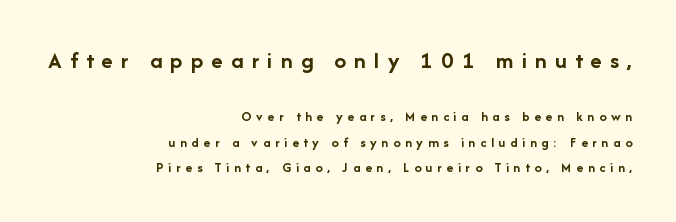
Q: Is the text bold? A: Yes.
Q: Is the text italic (slanted)? A: No, it is upright.
Q: Is the text underlined? A: No.
Q: How is the paragraph aligned? A: Right-aligned.
Q: Is the spacing between letters normal or unusually wide? A: Unusually wide.
Q: Which block of text is set in a larger size, the first (top) or the second (bottom)? A: The first (top) one.
